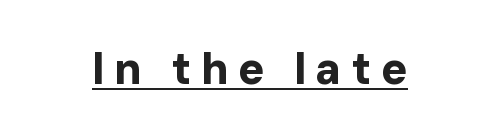
The image shows 44 px bold sans-serif type, upright; set unusually wide letter spacing (+0.21 em), underlined; low stroke contrast and a medium x-height.
